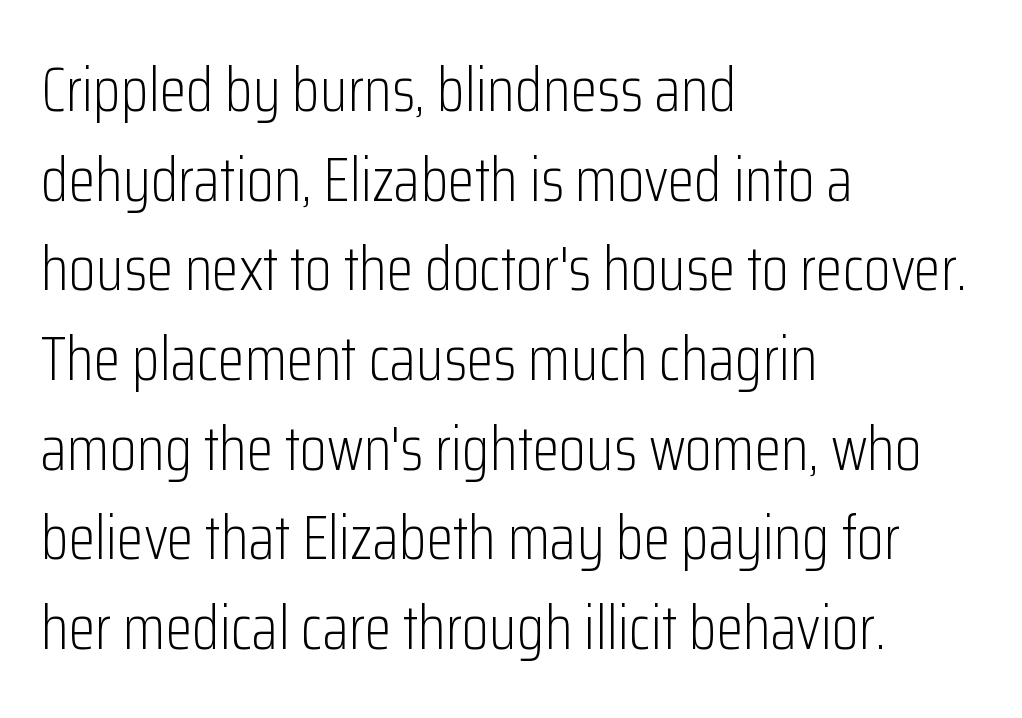
The lettering stays uniformly vertical, giving the passage a roman look. What's the leading like? Ordinary, nothing unusual. The type is set solid horizontally, with unmodified tracking. These lines are rendered in a variable-pitch font. The paragraph shown leans on its left margin.
